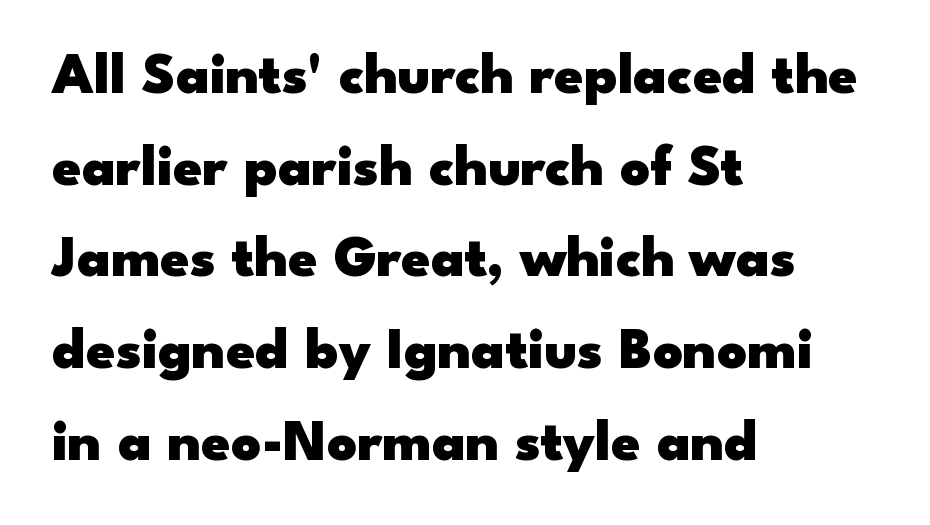
{"serif": "no", "italic": "no", "bold": "yes", "weight": "heavy", "width": "wide", "stroke_contrast": "low", "x_height": "small", "monospaced": "no", "underline": "no", "align": "left", "line_spacing": "normal", "line_spacing_ratio": 1.58, "letter_spacing": "normal", "letter_spacing_em": 0.0, "glyph_px": 58}
